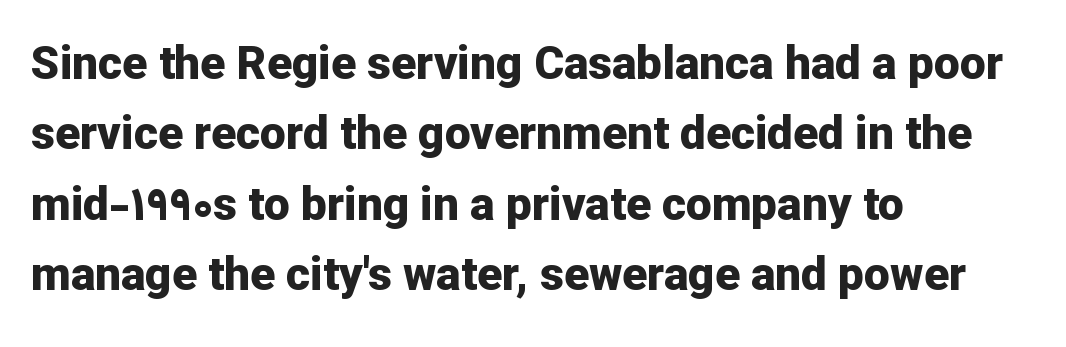
Q: Is the text bold? A: Yes.
Q: Is the text italic (slanted)? A: No, it is upright.
Q: Is the typeface a serif or a sans-serif typeface? A: Sans-serif.
Q: Is the text underlined? A: No.
Q: How is the paragraph aligned? A: Left-aligned.
Q: Is the spacing between letters normal or unusually wide? A: Normal.
Q: Is the spacing between lines tight, normal or loose? A: Normal.
Q: Width (condensed, normal, or wide)? A: Normal.
Q: Stroke contrast? A: Low.
Q: x-height? A: Medium.
Q: Monospaced? A: No.
